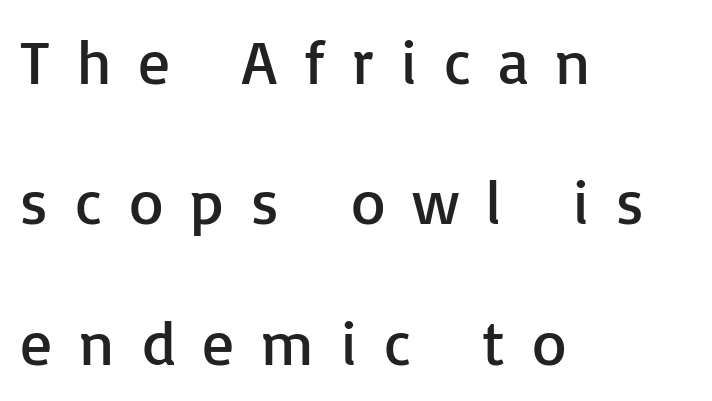
The image shows 63 px regular-weight sans-serif type, upright; set left-aligned, loose line spacing (2.23x), unusually wide letter spacing (+0.43 em), not underlined; low stroke contrast and a medium x-height.
